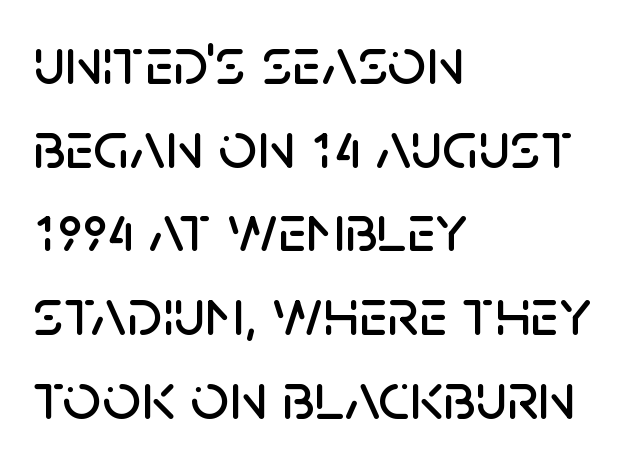
Q: Is the text italic (slanted)? A: No, it is upright.
Q: Is the typeface a serif or a sans-serif typeface? A: Sans-serif.
Q: Is the text underlined? A: No.
Q: How is the paragraph aligned? A: Left-aligned.
Q: Is the spacing between letters normal or unusually wide? A: Normal.
Q: Width (condensed, normal, or wide)? A: Normal.
Q: Stroke contrast? A: Low.
Q: x-height? A: Large.
Q: Monospaced? A: No.
